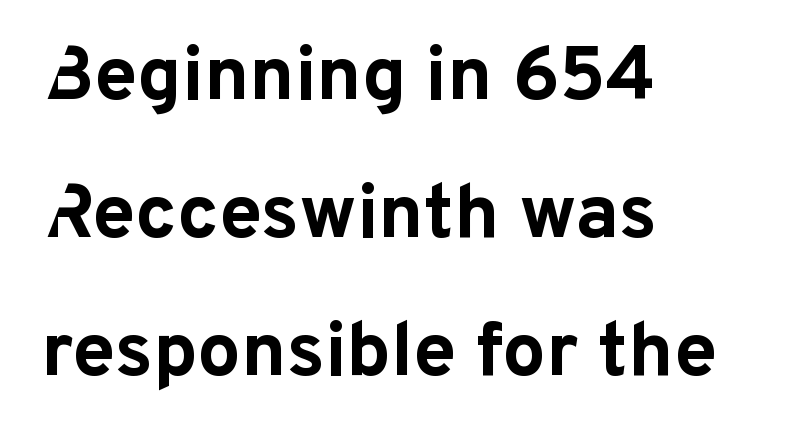
The image shows 77 px bold sans-serif type, upright; set left-aligned, line spacing 1.79x, normal letter spacing, not underlined; low stroke contrast and a medium x-height.
